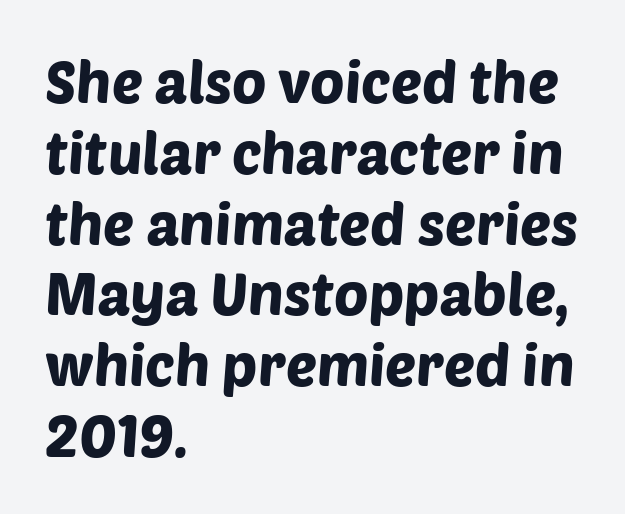
Classification — sans serif. The rag falls on the right side of this text block. No extra tracking has been applied to these lines. The strip under each line holds only bare page. Spacing verdict: proportional, widths tailored to each character.
